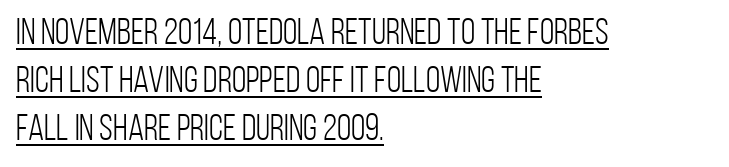
The image shows 37 px light, condensed sans-serif type, upright; set left-aligned, normal line spacing (1.3x), normal letter spacing, underlined; low stroke contrast and a large x-height.
